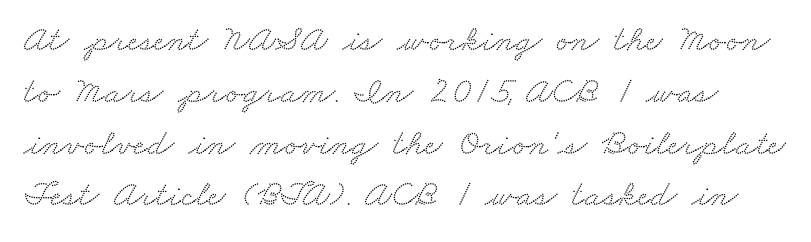
Q: Is the typeface a serif or a sans-serif typeface? A: Serif.
Q: Is the text underlined? A: No.
Q: Is the spacing between letters normal or unusually wide? A: Normal.
Q: Is the spacing between lines tight, normal or loose? A: Normal.
Q: Width (condensed, normal, or wide)? A: Wide.
Q: Stroke contrast? A: Medium.
Q: x-height? A: Small.
Q: Monospaced? A: No.
